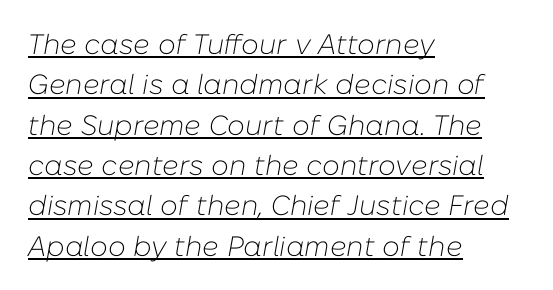
The strokes are not fattened; the text isn't bold. There's an unmistakable incline to the writing here. In terms of leading, this rendering sits right in the middle. Varying glyph widths throughout — classic text-font behaviour. Typeset ragged right — the left edge is the straight one. Is there an underline? Yes — a line sits under the letters.
